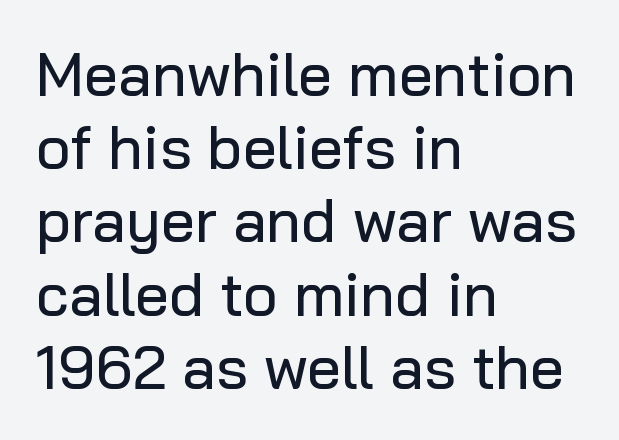
Q: Is the text italic (slanted)? A: No, it is upright.
Q: Is the typeface a serif or a sans-serif typeface? A: Sans-serif.
Q: Is the text underlined? A: No.
Q: How is the paragraph aligned? A: Left-aligned.
Q: Is the spacing between letters normal or unusually wide? A: Normal.
Q: Width (condensed, normal, or wide)? A: Normal.
Q: Stroke contrast? A: Low.
Q: x-height? A: Medium.
Q: Monospaced? A: No.
